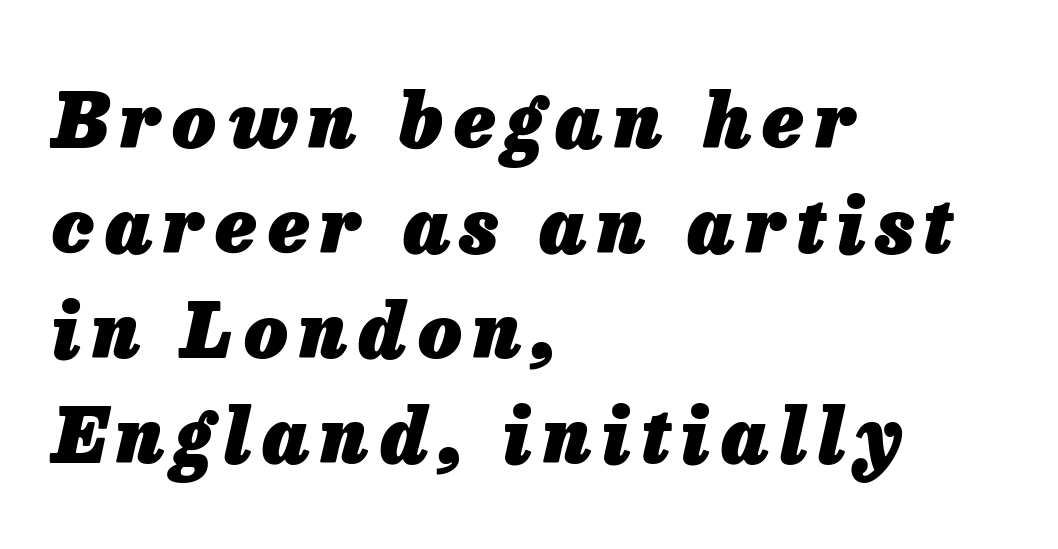
The image shows 76 px heavy type, italic (leaning right); set left-aligned, normal line spacing (1.38x), not underlined; low stroke contrast and a medium x-height.
